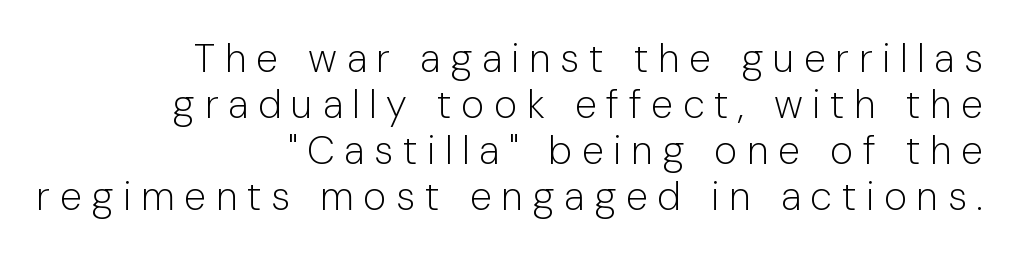
The image shows 40 px light sans-serif type, upright; set right-aligned, tight line spacing (1.15x), unusually wide letter spacing (+0.24 em), not underlined; low stroke contrast and a medium x-height.
